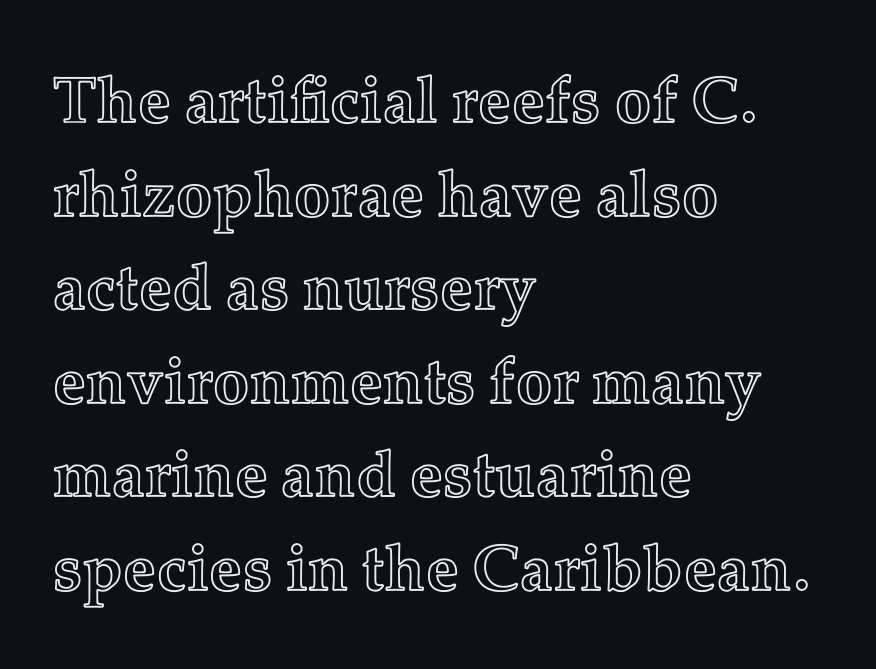
Q: Is the text italic (slanted)? A: No, it is upright.
Q: Is the text underlined? A: No.
Q: How is the paragraph aligned? A: Left-aligned.
Q: Is the spacing between letters normal or unusually wide? A: Normal.
Q: Is the spacing between lines tight, normal or loose? A: Normal.
Q: Width (condensed, normal, or wide)? A: Normal.
Q: x-height? A: Medium.
Q: Monospaced? A: No.
